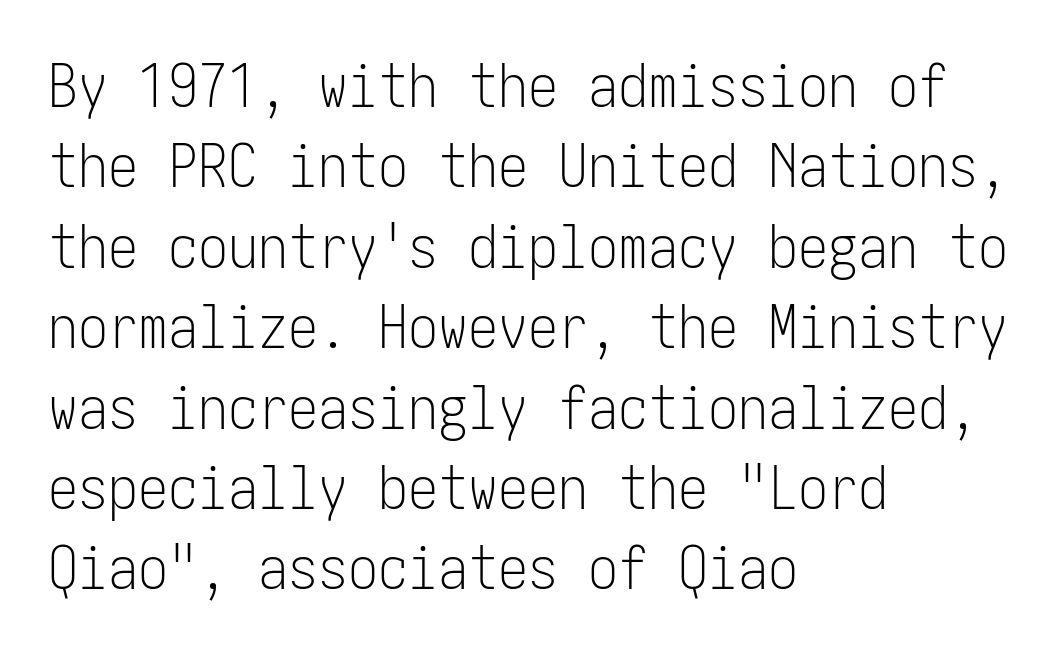
The image shows 60 px light, condensed sans-serif type, upright; set left-aligned, normal line spacing (1.34x), normal letter spacing, not underlined; low stroke contrast and a medium x-height.
